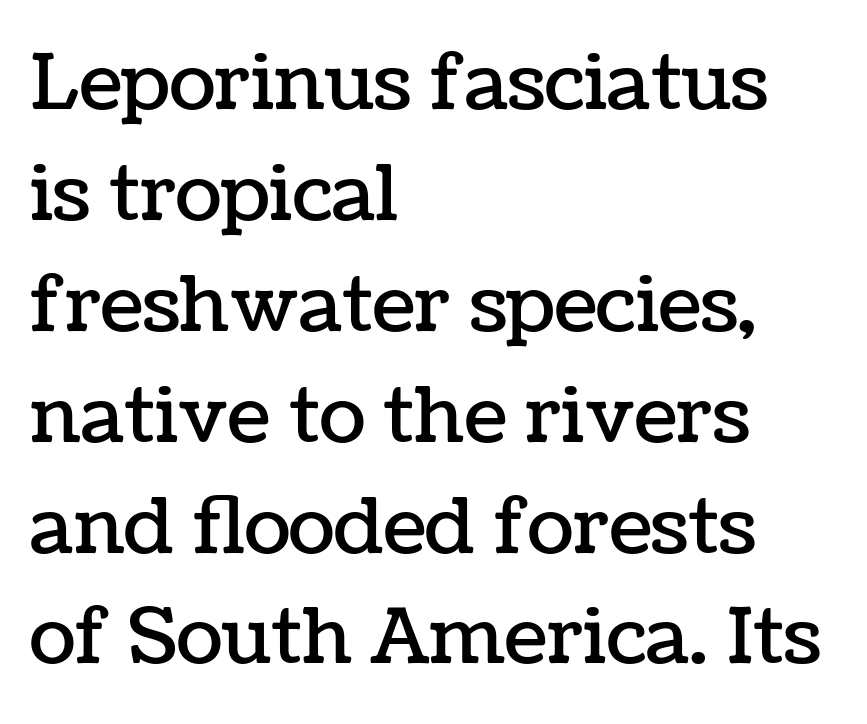
Q: Is the text italic (slanted)? A: No, it is upright.
Q: Is the text underlined? A: No.
Q: How is the paragraph aligned? A: Left-aligned.
Q: Is the spacing between letters normal or unusually wide? A: Normal.
Q: Is the spacing between lines tight, normal or loose? A: Normal.
Q: Width (condensed, normal, or wide)? A: Normal.
Q: Stroke contrast? A: Low.
Q: x-height? A: Medium.
Q: Monospaced? A: No.
